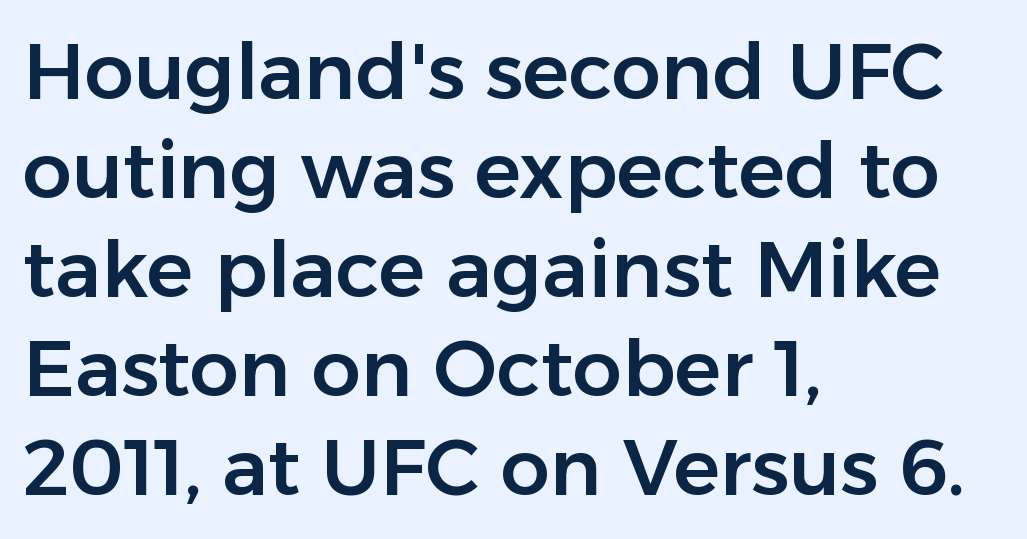
Q: Is the text italic (slanted)? A: No, it is upright.
Q: Is the typeface a serif or a sans-serif typeface? A: Sans-serif.
Q: Is the text underlined? A: No.
Q: How is the paragraph aligned? A: Left-aligned.
Q: Is the spacing between letters normal or unusually wide? A: Normal.
Q: Is the spacing between lines tight, normal or loose? A: Normal.
Q: Width (condensed, normal, or wide)? A: Normal.
Q: Stroke contrast? A: Low.
Q: x-height? A: Medium.
Q: Monospaced? A: No.
